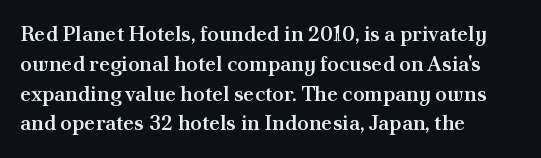
{"italic": "no", "bold": "semi", "underline": "no", "align": "left", "line_spacing": "normal", "line_spacing_ratio": 1.42, "letter_spacing": "normal", "letter_spacing_em": 0.0, "glyph_px": 21}
